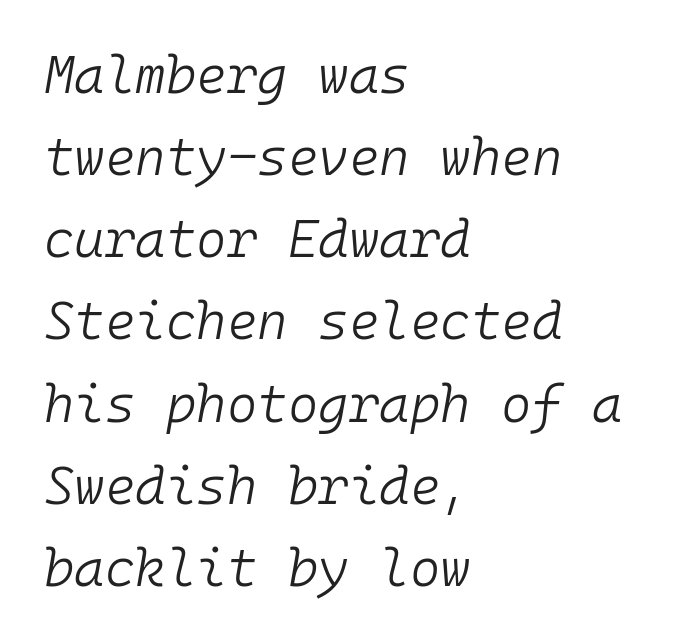
The face used here has a pronounced slope to its letters. A classic flush-left, rag-right setting is used for this passage. Every character here occupies the same horizontal width, giving the sample a typewriter-like rhythm. A normal amount of white space separates one row of letters from the next. Heft: none added — not bold. The space directly below the letters is spotless.
